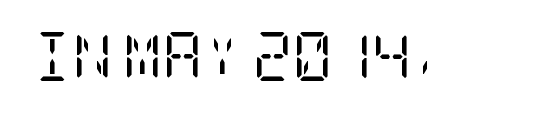
Q: Is the text bold? A: No.
Q: Is the text italic (slanted)? A: No, it is upright.
Q: Is the typeface a serif or a sans-serif typeface? A: Serif.
Q: Is the text underlined? A: No.
Q: Is the spacing between letters normal or unusually wide? A: Normal.
Q: Width (condensed, normal, or wide)? A: Condensed.
Q: Stroke contrast? A: Low.
Q: x-height? A: Large.
